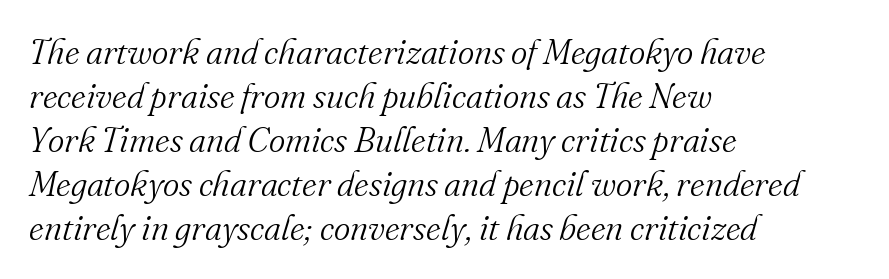
{"serif": "yes", "italic": "yes", "lean": "right", "slant_degrees": 16, "bold": "no", "weight": "light", "width": "normal", "stroke_contrast": "medium", "x_height": "small", "monospaced": "no", "underline": "no", "align": "left", "line_spacing": "normal", "line_spacing_ratio": 1.26, "letter_spacing": "normal", "letter_spacing_em": 0.0, "glyph_px": 35}
